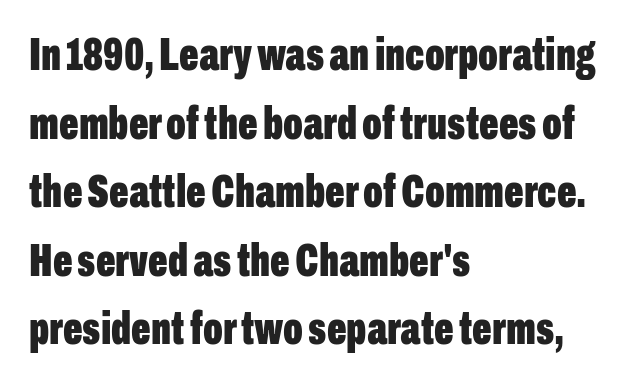
{"serif": "no", "italic": "no", "bold": "yes", "weight": "bold", "width": "condensed", "stroke_contrast": "low", "x_height": "medium", "monospaced": "no", "underline": "no", "align": "left", "line_spacing": "normal", "line_spacing_ratio": 1.49, "letter_spacing": "normal", "letter_spacing_em": 0.0, "glyph_px": 46}
